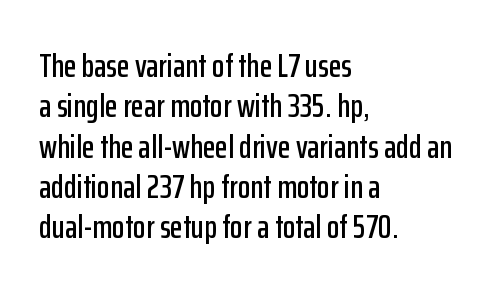
The image shows 33 px condensed sans-serif type, upright; set left-aligned, line spacing 1.22x, normal letter spacing, not underlined; low stroke contrast and a medium x-height.
